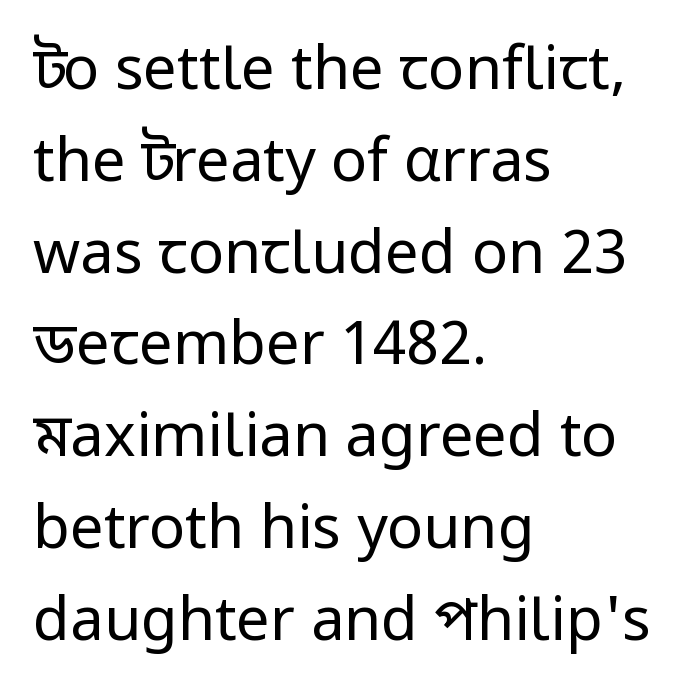
The face used here is proportionally spaced, like ordinary book or web type. Any mark beneath the type? The region is blank. Style check: upright. Unbolded letterforms with no extra heft.
